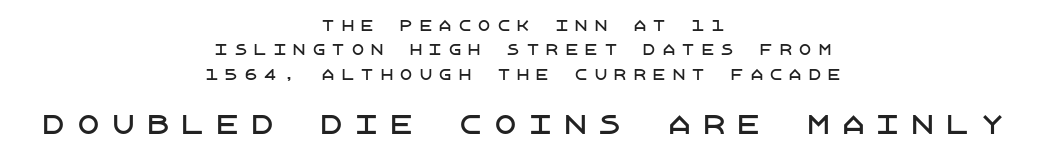
Does the bottom block carry the larger type? Yes, it does. Words appear elongated and porous because spacing is wide. Italic? Not at all — the glyphs are vertical. Centered paragraph, ragged on both sides. Descender tails drop into unmarked territory.
